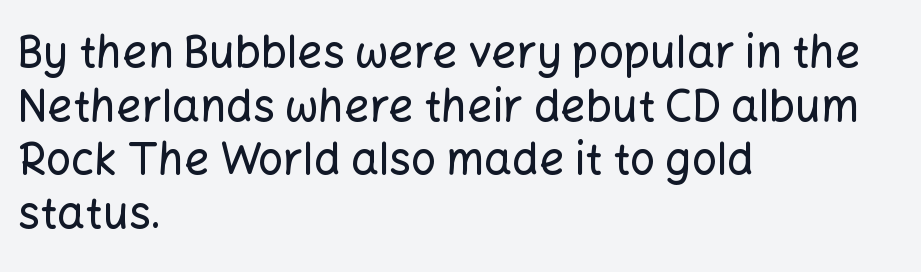
The image shows 44 px sans-serif type, upright; set left-aligned, line spacing 1.22x, normal letter spacing, not underlined; low stroke contrast and a medium x-height.
